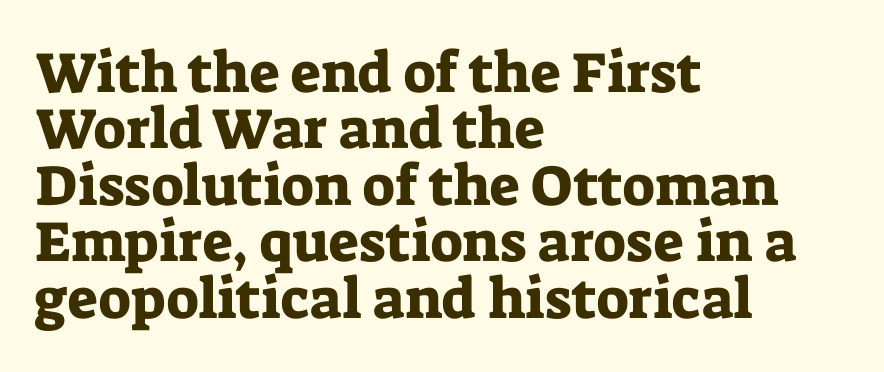
{"serif": "yes", "italic": "no", "width": "normal", "stroke_contrast": "low", "x_height": "medium", "monospaced": "no", "underline": "no", "align": "left", "line_spacing": "tight", "line_spacing_ratio": 0.99, "letter_spacing": "normal", "letter_spacing_em": 0.0, "glyph_px": 57}
